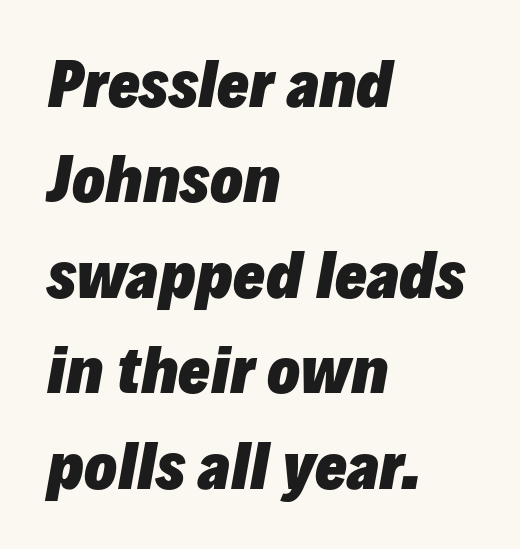
{"italic": "yes", "lean": "right", "slant_degrees": 10, "bold": "yes", "weight": "heavy", "width": "normal", "stroke_contrast": "low", "x_height": "medium", "monospaced": "no", "underline": "no", "align": "left", "line_spacing": "normal", "line_spacing_ratio": 1.59, "letter_spacing": "normal", "letter_spacing_em": 0.0, "glyph_px": 60}
